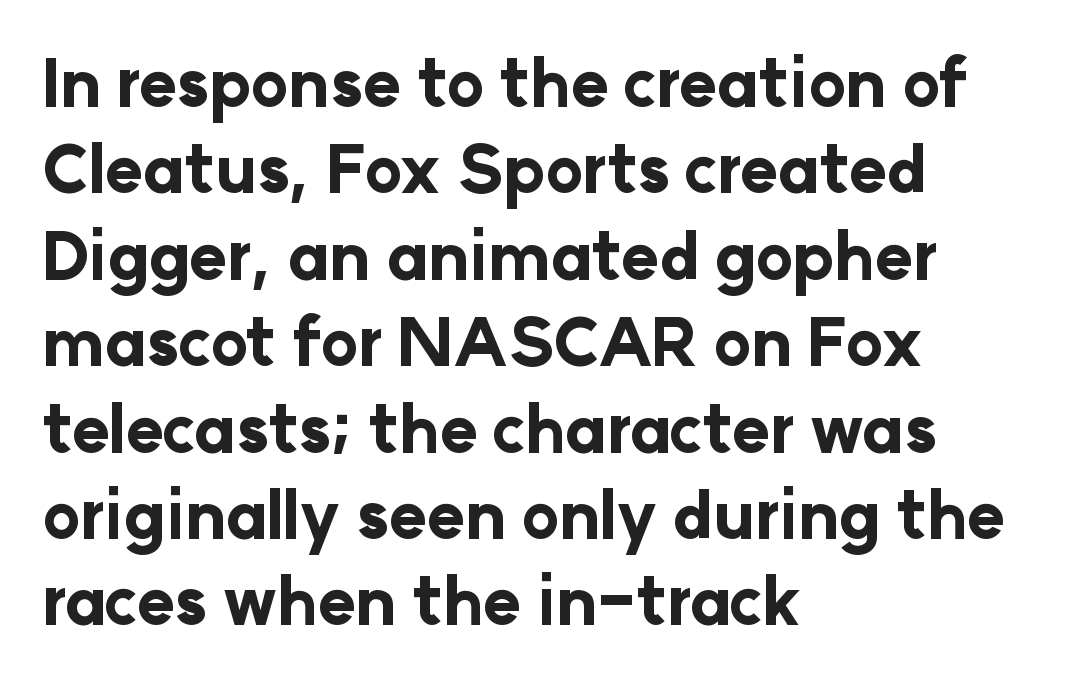
The image shows 64 px bold sans-serif type, upright; set left-aligned, normal line spacing (1.35x), normal letter spacing, not underlined; low stroke contrast and a medium x-height.
